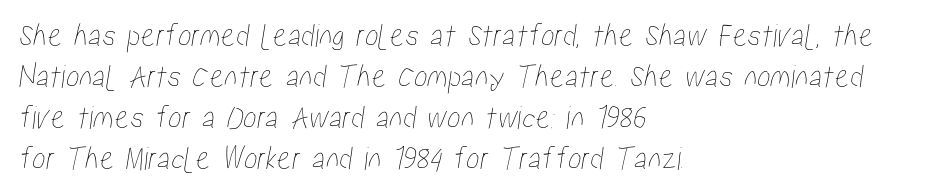
Q: Is the text underlined? A: No.
Q: How is the paragraph aligned? A: Left-aligned.
Q: Is the spacing between letters normal or unusually wide? A: Normal.
Q: Width (condensed, normal, or wide)? A: Condensed.
Q: Stroke contrast? A: Low.
Q: x-height? A: Medium.
Q: Monospaced? A: No.
